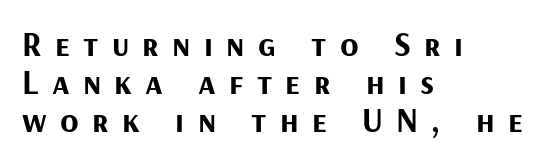
{"serif": "no", "italic": "no", "bold": "yes", "weight": "bold", "width": "normal", "stroke_contrast": "medium", "x_height": "medium", "monospaced": "no", "underline": "no", "align": "left", "line_spacing": "tight", "line_spacing_ratio": 1.12, "letter_spacing": "wide", "letter_spacing_em": 0.39, "glyph_px": 34}
